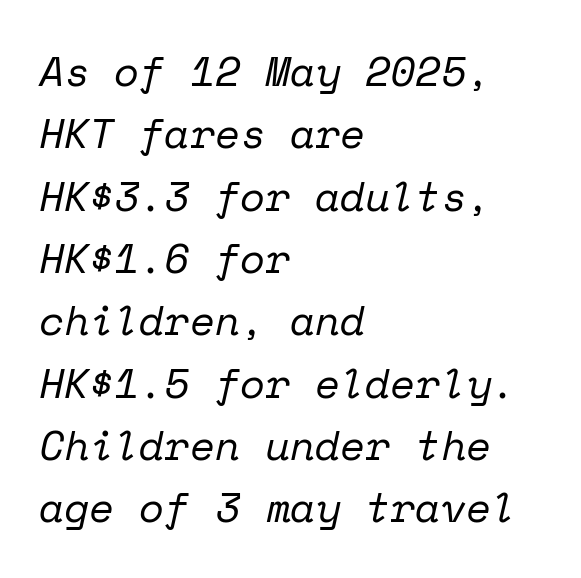
Q: Is the text bold? A: No.
Q: Is the text italic (slanted)? A: Yes, it leans right by about 12 degrees.
Q: Is the typeface a serif or a sans-serif typeface? A: Serif.
Q: Is the text underlined? A: No.
Q: How is the paragraph aligned? A: Left-aligned.
Q: Is the spacing between letters normal or unusually wide? A: Normal.
Q: Is the spacing between lines tight, normal or loose? A: Normal.
Q: Width (condensed, normal, or wide)? A: Normal.
Q: Stroke contrast? A: Low.
Q: x-height? A: Medium.
Q: Monospaced? A: Yes.
